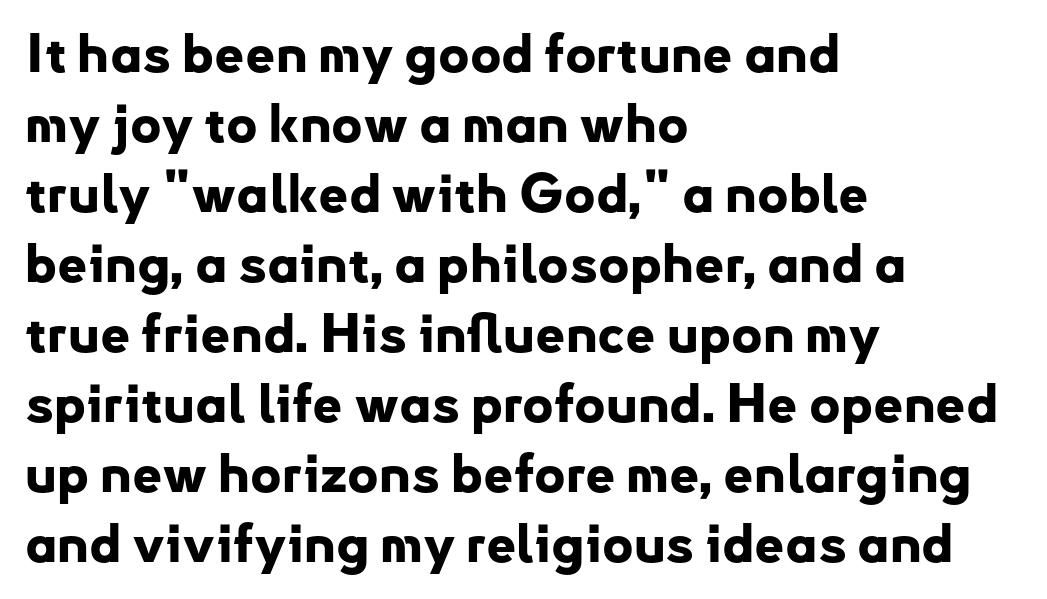
Q: Is the text bold? A: Yes.
Q: Is the text italic (slanted)? A: No, it is upright.
Q: Is the typeface a serif or a sans-serif typeface? A: Sans-serif.
Q: Is the text underlined? A: No.
Q: How is the paragraph aligned? A: Left-aligned.
Q: Is the spacing between letters normal or unusually wide? A: Normal.
Q: Is the spacing between lines tight, normal or loose? A: Normal.
Q: Width (condensed, normal, or wide)? A: Normal.
Q: Stroke contrast? A: Low.
Q: x-height? A: Small.
Q: Monospaced? A: No.
